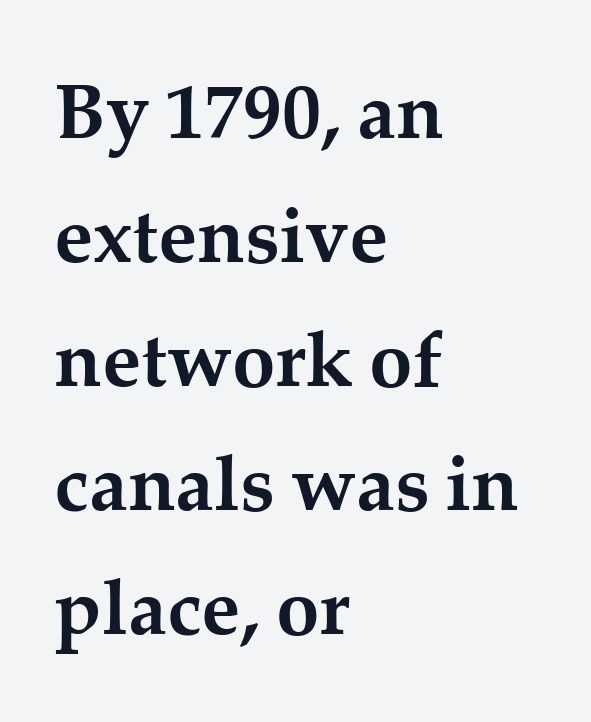
The glyphs are unaccompanied by any horizontal stroke below them. A dark, heavy texture on the line: the type is bold. Tracking value appears to be zero — textbook default spacing. The rows are spaced the way most documents space them. Each letter keeps its own natural width here, so spacing adapts to shape. To sum up the face: it has serifs.
